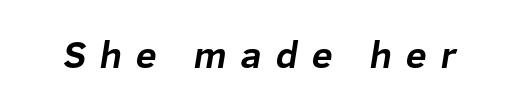
Unmarked baselines from the first word to the last. Words appear elongated and porous because spacing is wide. The rendering uses natural spacing where letterforms have individual widths. Type style note: lacks serifs. The face used here has the dense, thick strokes of a bold.
